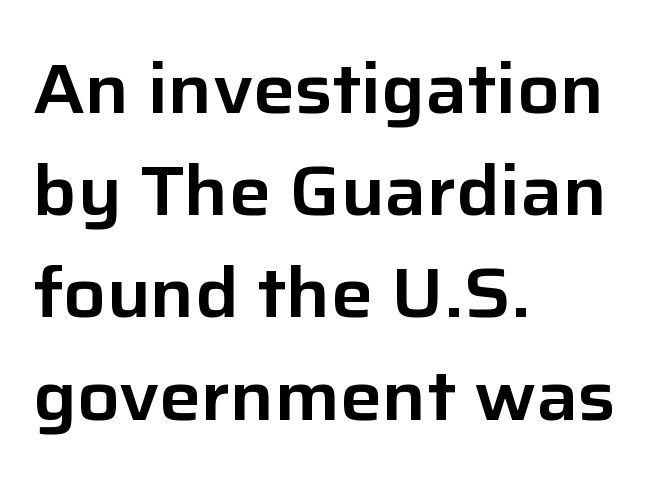
The image shows 70 px sans-serif type, upright; set left-aligned, normal line spacing (1.46x), normal letter spacing, not underlined; low stroke contrast and a medium x-height.
